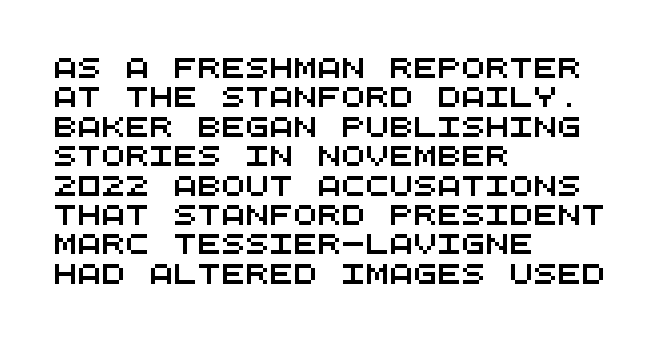
The space directly below the letters is spotless. The leading is moderate, giving the passage an even texture. Layout note: lines flush left. Default kerning and tracking; the words read as compact shapes.
